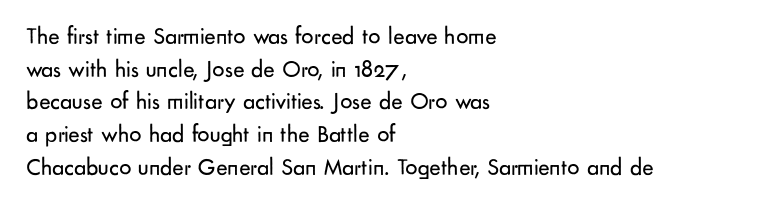
Plain, unruled lines of type. Ordinary non-slanted type is in use. Does extra space separate the letters? No, they use regular spacing. This is not heavy type; no bold has been used. These lines sit exactly where default settings would place them. Reading down the block, your eye returns to a fixed left position each line.
